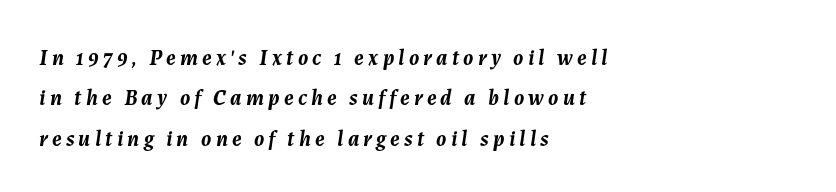
Q: Is the text bold? A: Yes.
Q: Is the text italic (slanted)? A: Yes, it leans right by about 7 degrees.
Q: Is the text underlined? A: No.
Q: How is the paragraph aligned? A: Left-aligned.
